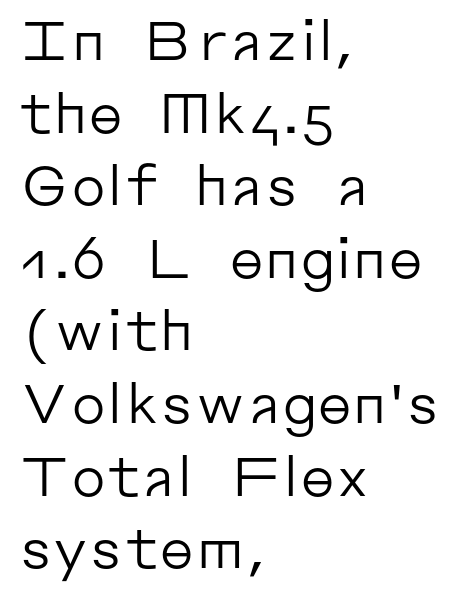
This sample has the flowing, uneven cadence of proportional lettering. The letterforms sit shoulder to shoulder at normal distance. Every row of glyphs begins at an identical x-position on the left. Horizontal bands of white between lines are of average thickness. The type family on display is of the sans-serif kind. Think standard paragraph weight, or any step lighter than that.
